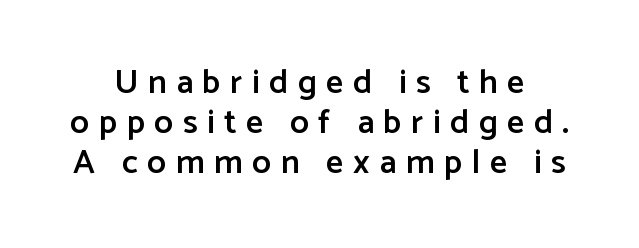
The image shows 34 px semibold sans-serif type, upright; set line spacing 1.18x, unusually wide letter spacing (+0.28 em), not underlined; low stroke contrast and a medium x-height.
